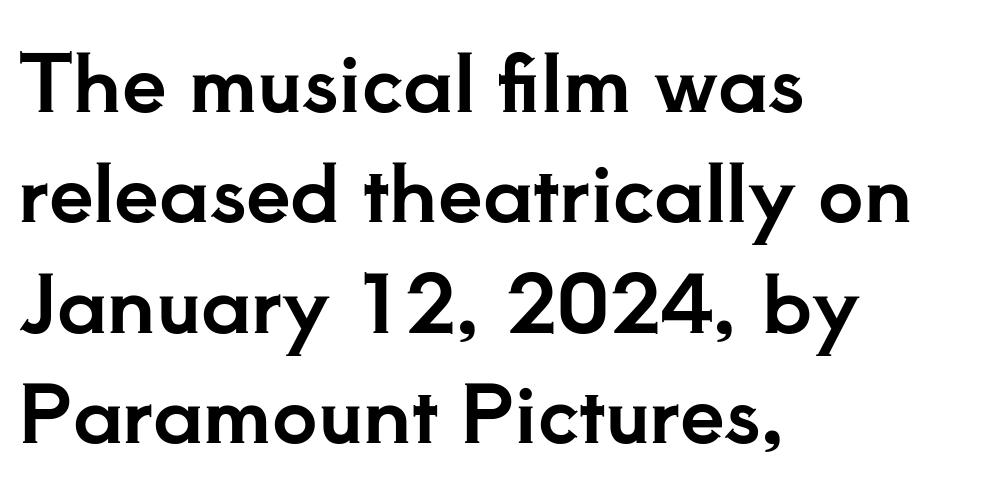
You can tell from the footed stems that serif type was used. A normal amount of white space separates one row of letters from the next. Character widths vary here, with narrow letters taking less room than wide ones. The zone under the glyphs is completely vacant. Where is the straight margin? On the left.
